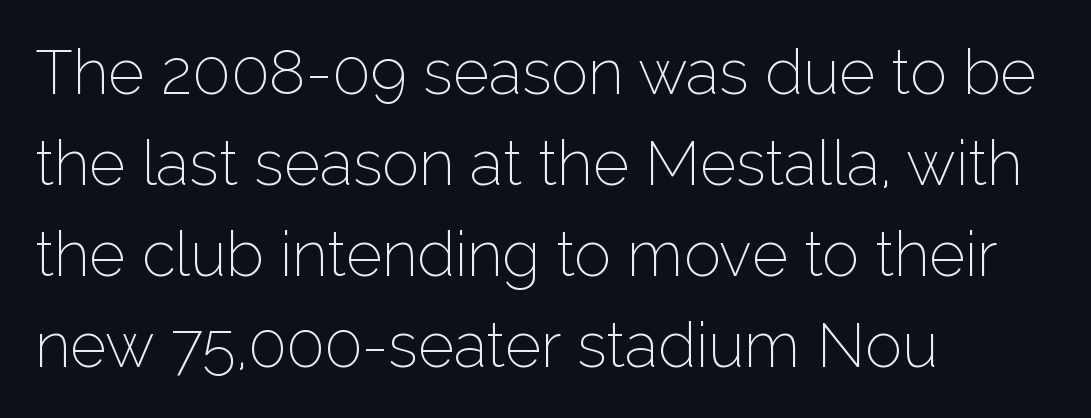
{"serif": "no", "italic": "no", "bold": "no", "weight": "thin", "width": "normal", "stroke_contrast": "low", "x_height": "medium", "monospaced": "no", "underline": "no", "align": "left", "line_spacing": "normal", "line_spacing_ratio": 1.47, "letter_spacing": "normal", "letter_spacing_em": 0.0, "glyph_px": 62}
